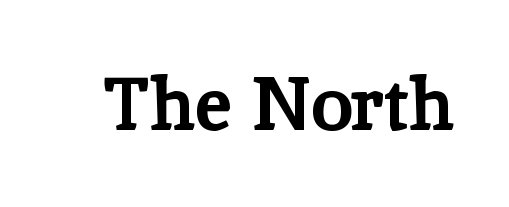
The text was rendered using a seriffed face with decorative stroke endings. Notice how thick the strokes are: this is what a full bold looks like. The specimen omits any rule beneath the text block's lines. Do the characters align in a grid? No, the font is proportional. These lines were composed using upright roman letters. Characters follow at the spacing the type designer built in.
